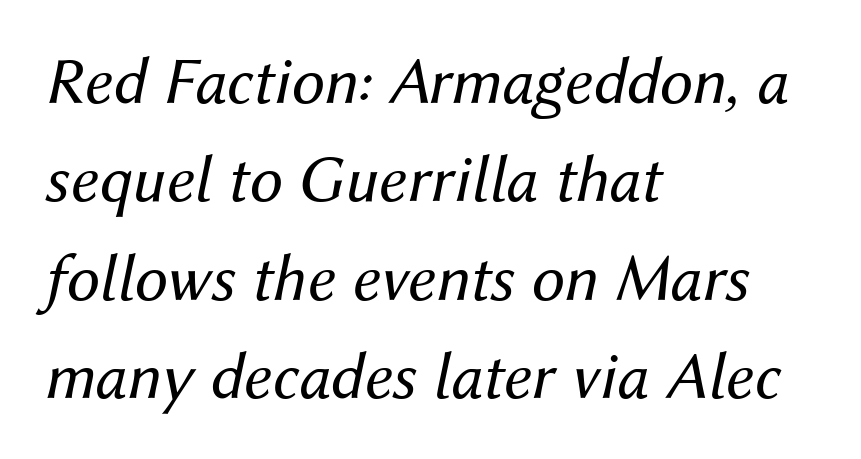
The image shows 67 px regular-weight type, italic (leaning right); set left-aligned, normal line spacing (1.47x), normal letter spacing, not underlined; medium stroke contrast and a medium x-height.
